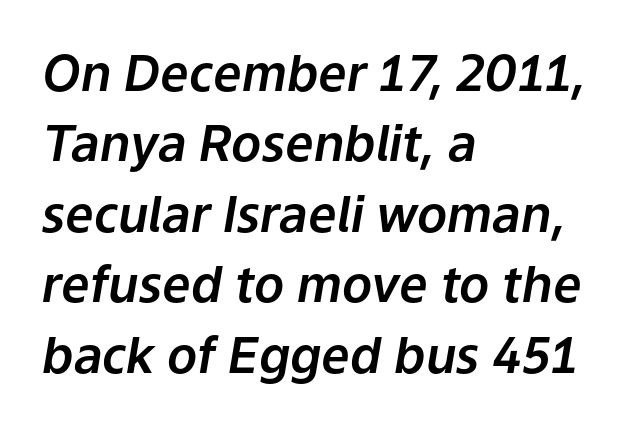
The image shows 50 px text type, italic (leaning right); set left-aligned, normal line spacing (1.41x), normal letter spacing, not underlined; low stroke contrast and a medium x-height.
